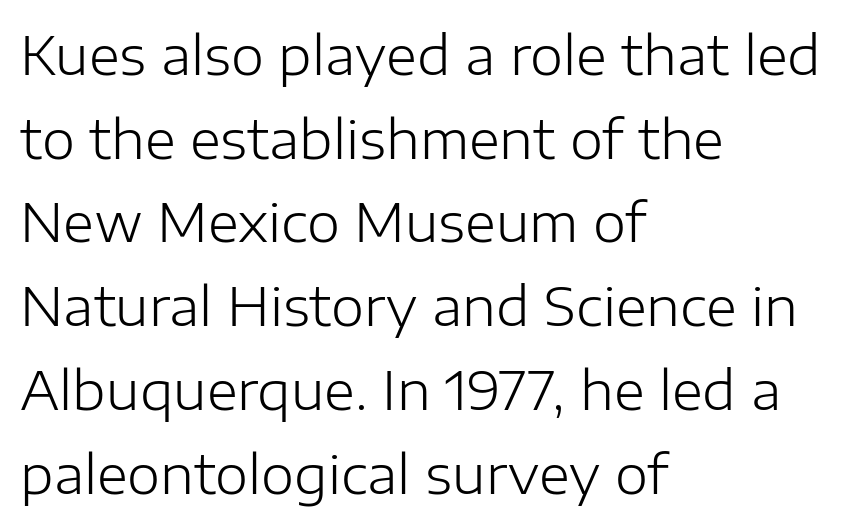
The image shows 53 px light sans-serif type, upright; set left-aligned, normal line spacing (1.58x), normal letter spacing, not underlined; low stroke contrast and a medium x-height.
